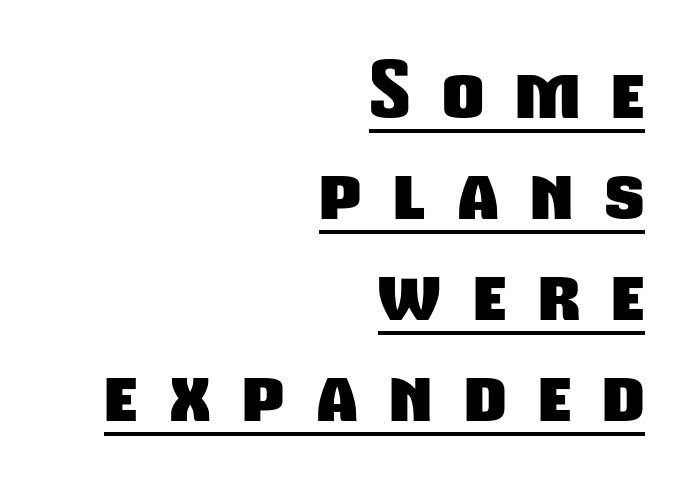
Q: Is the text bold? A: Yes.
Q: Is the typeface a serif or a sans-serif typeface? A: Sans-serif.
Q: Is the text underlined? A: Yes.
Q: How is the paragraph aligned? A: Right-aligned.
Q: Is the spacing between letters normal or unusually wide? A: Unusually wide.
Q: Is the spacing between lines tight, normal or loose? A: Normal.
Q: Width (condensed, normal, or wide)? A: Condensed.
Q: Stroke contrast? A: Low.
Q: x-height? A: Medium.
Q: Monospaced? A: No.
